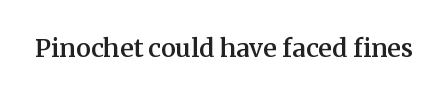
The image shows 25 px text type, upright; set normal letter spacing, not underlined.
